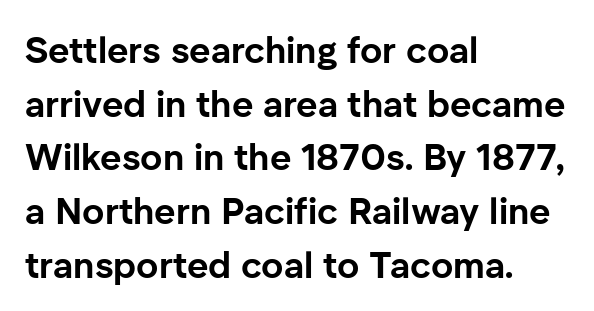
{"serif": "no", "italic": "no", "bold": "yes", "weight": "bold", "width": "normal", "stroke_contrast": "low", "x_height": "medium", "monospaced": "no", "underline": "no", "align": "left", "line_spacing": "normal", "line_spacing_ratio": 1.45, "letter_spacing": "normal", "letter_spacing_em": 0.0, "glyph_px": 37}
